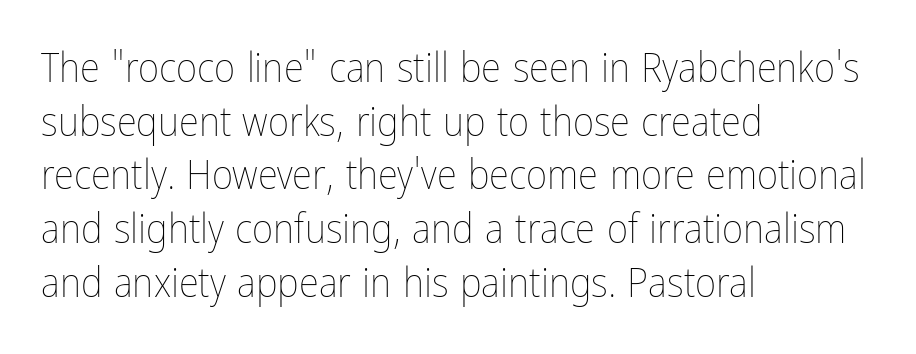
Q: Is the text bold? A: No.
Q: Is the text italic (slanted)? A: No, it is upright.
Q: Is the text underlined? A: No.
Q: How is the paragraph aligned? A: Left-aligned.
Q: Is the spacing between letters normal or unusually wide? A: Normal.
Q: Is the spacing between lines tight, normal or loose? A: Normal.
Q: Width (condensed, normal, or wide)? A: Condensed.
Q: Stroke contrast? A: Low.
Q: x-height? A: Medium.
Q: Monospaced? A: No.
